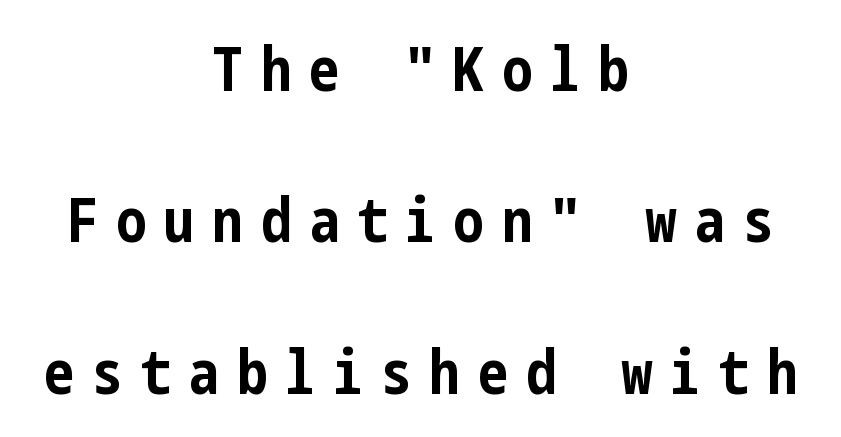
Q: Is the text bold? A: Yes.
Q: Is the text italic (slanted)? A: No, it is upright.
Q: Is the typeface a serif or a sans-serif typeface? A: Sans-serif.
Q: Is the text underlined? A: No.
Q: How is the paragraph aligned? A: Centered.
Q: Is the spacing between letters normal or unusually wide? A: Unusually wide.
Q: Is the spacing between lines tight, normal or loose? A: Loose.
Q: Width (condensed, normal, or wide)? A: Condensed.
Q: Stroke contrast? A: Low.
Q: x-height? A: Medium.
